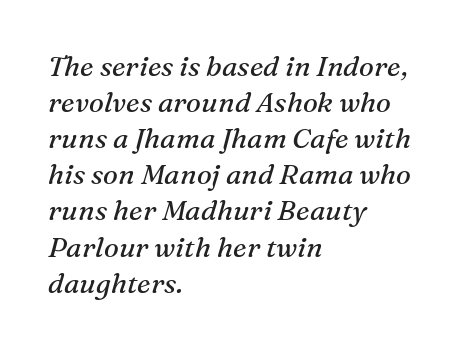
Q: Is the text bold? A: No.
Q: Is the text italic (slanted)? A: Yes, it leans right by about 16 degrees.
Q: Is the typeface a serif or a sans-serif typeface? A: Serif.
Q: Is the text underlined? A: No.
Q: How is the paragraph aligned? A: Left-aligned.
Q: Is the spacing between letters normal or unusually wide? A: Normal.
Q: Is the spacing between lines tight, normal or loose? A: Normal.
Q: Width (condensed, normal, or wide)? A: Normal.
Q: Stroke contrast? A: Medium.
Q: x-height? A: Medium.
Q: Monospaced? A: No.
